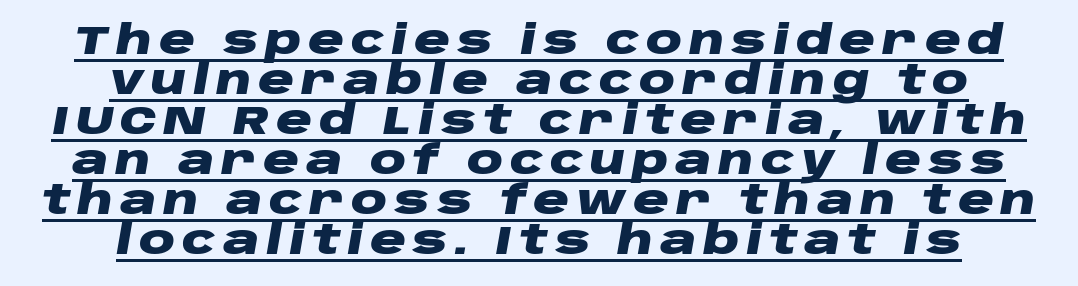
{"italic": "yes", "lean": "right", "slant_degrees": 10, "bold": "yes", "weight": "heavy", "width": "wide", "stroke_contrast": "low", "x_height": "large", "monospaced": "no", "underline": "yes", "align": "center", "line_spacing": "tight", "line_spacing_ratio": 1.0, "glyph_px": 40}
